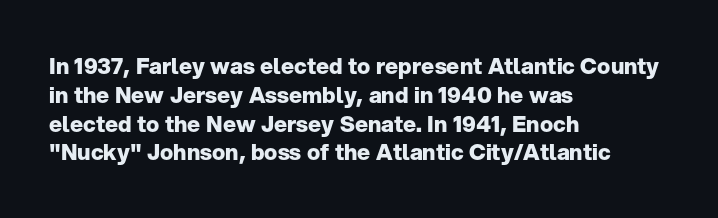
The rows are spaced the way most documents space them. Its strokes are broad and dark, the hallmark of bold type. Posture: upright roman. A bare baseline throughout the passage.
